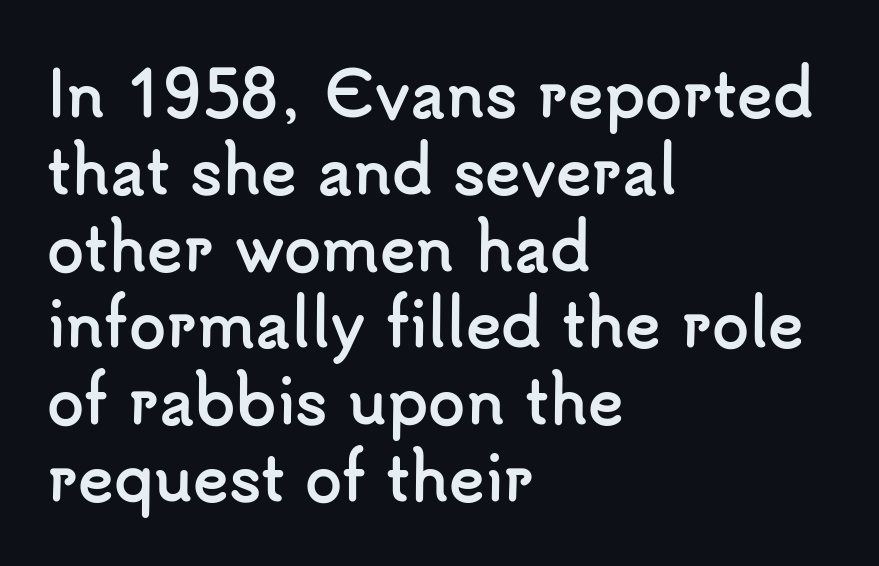
The image shows 60 px semibold sans-serif type, upright; set left-aligned, normal line spacing (1.28x), normal letter spacing, not underlined; low stroke contrast and a small x-height.
